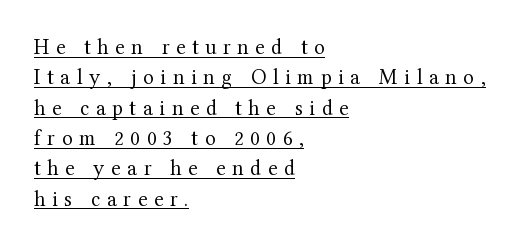
The image shows 22 px text type, upright; set left-aligned, normal line spacing (1.38x), unusually wide letter spacing (+0.3 em), underlined.
